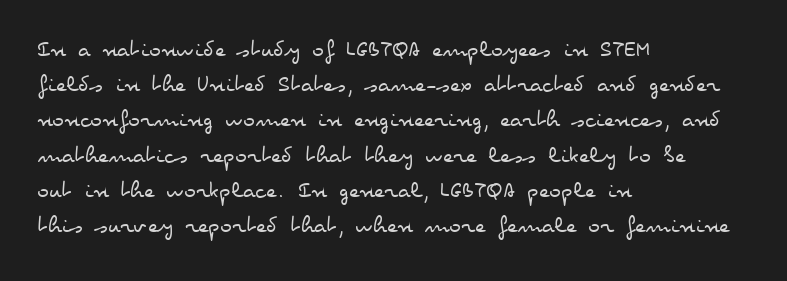
{"italic": "no", "bold": "no", "underline": "no", "align": "left", "line_spacing": "normal", "line_spacing_ratio": 1.41, "letter_spacing": "normal", "letter_spacing_em": 0.0, "glyph_px": 25}
